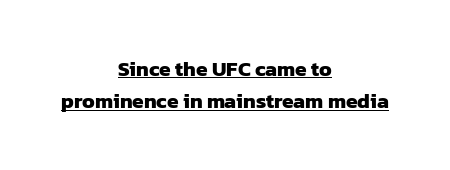
Q: Is the text bold? A: Yes.
Q: Is the text underlined? A: Yes.
Q: How is the paragraph aligned? A: Centered.
Q: Is the spacing between letters normal or unusually wide? A: Normal.
Q: Is the spacing between lines tight, normal or loose? A: Normal.
